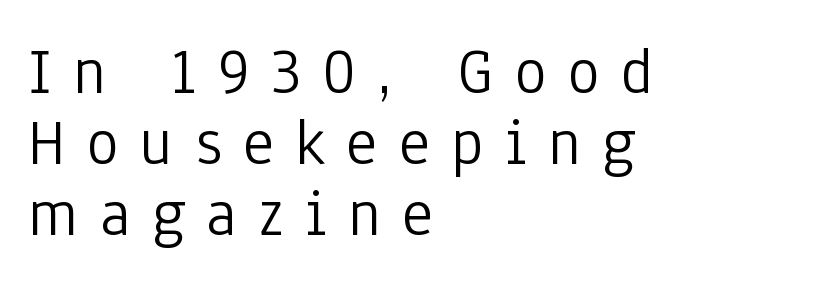
{"serif": "no", "italic": "no", "bold": "no", "weight": "light", "width": "condensed", "stroke_contrast": "low", "x_height": "medium", "monospaced": "no", "underline": "no", "align": "left", "line_spacing": "tight", "line_spacing_ratio": 1.06, "letter_spacing": "wide", "letter_spacing_em": 0.32, "glyph_px": 67}
